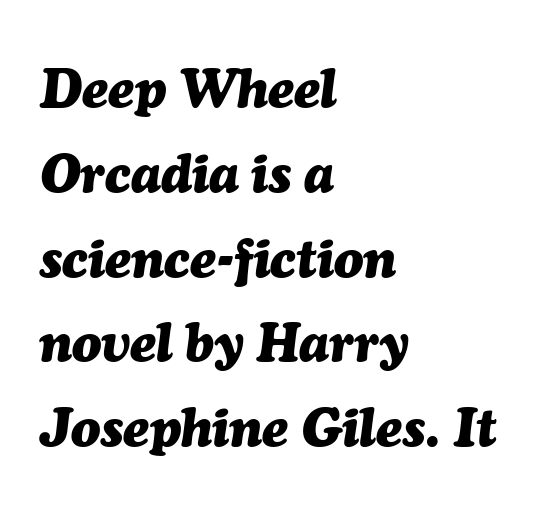
{"italic": "yes", "lean": "right", "slant_degrees": 7, "bold": "yes", "weight": "heavy", "width": "normal", "stroke_contrast": "medium", "x_height": "medium", "monospaced": "no", "underline": "no", "align": "left", "line_spacing": "normal", "line_spacing_ratio": 1.57, "letter_spacing": "normal", "letter_spacing_em": 0.0, "glyph_px": 54}
